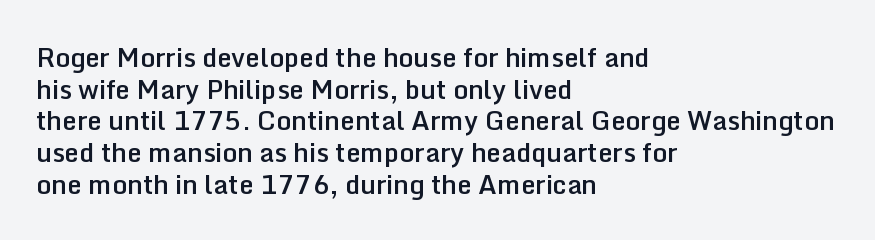
Each row of text sits above clean, open space. Typesetter's note: demi weight, one step under bold. Is the block centered? No — it sits flush against the left margin. Posture: straight, roman, zero tilt. The letterforms sit shoulder to shoulder at normal distance.
